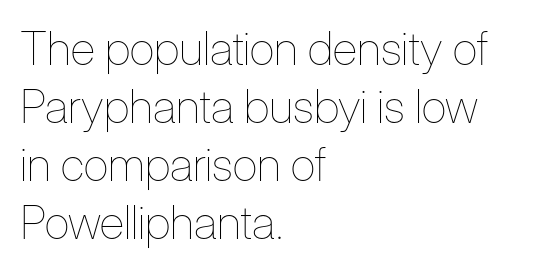
The image shows 46 px thin, condensed type, upright; set left-aligned, normal line spacing (1.26x), normal letter spacing, not underlined; low stroke contrast and a medium x-height.
